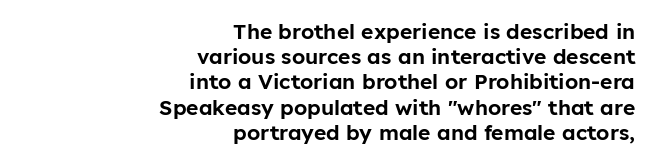
{"italic": "no", "underline": "no", "align": "right", "line_spacing_ratio": 1.2, "letter_spacing": "normal", "letter_spacing_em": 0.0, "glyph_px": 21}
